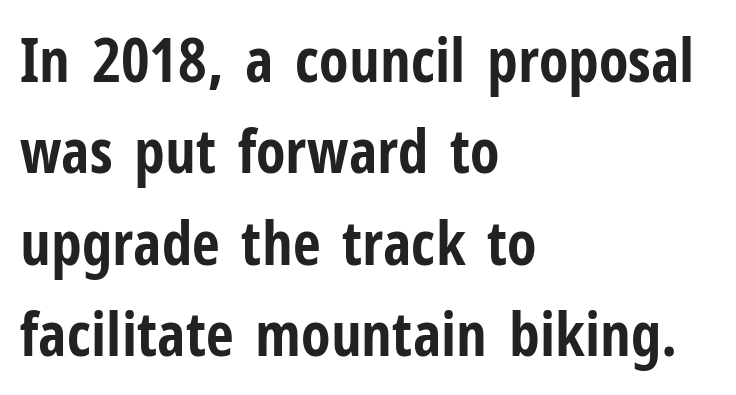
{"serif": "no", "italic": "no", "bold": "yes", "weight": "bold", "width": "condensed", "stroke_contrast": "low", "x_height": "medium", "monospaced": "no", "underline": "no", "align": "left", "line_spacing": "normal", "line_spacing_ratio": 1.5, "letter_spacing": "normal", "letter_spacing_em": 0.0, "glyph_px": 61}
